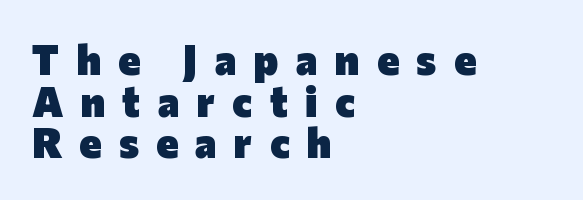
{"serif": "no", "italic": "no", "bold": "yes", "weight": "heavy", "width": "normal", "stroke_contrast": "low", "x_height": "medium", "monospaced": "no", "underline": "no", "align": "left", "line_spacing": "tight", "line_spacing_ratio": 0.99, "letter_spacing": "wide", "letter_spacing_em": 0.41, "glyph_px": 42}
